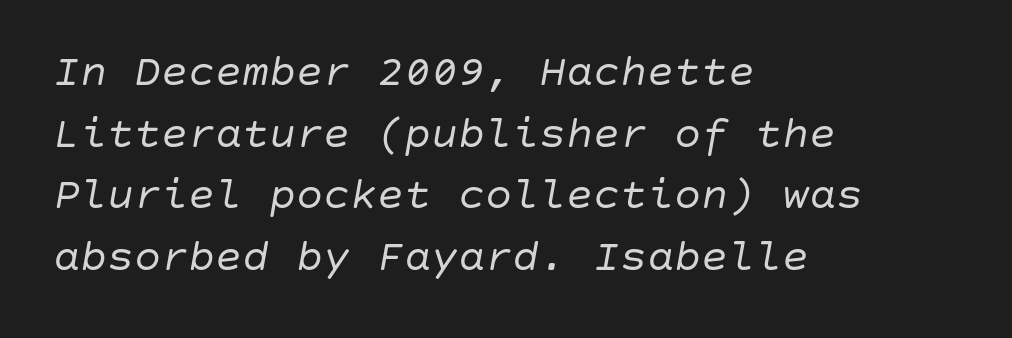
{"italic": "yes", "lean": "right", "slant_degrees": 10, "bold": "no", "weight": "regular", "width": "normal", "stroke_contrast": "low", "x_height": "large", "underline": "no", "align": "left", "line_spacing": "normal", "line_spacing_ratio": 1.37, "letter_spacing": "normal", "letter_spacing_em": 0.0, "glyph_px": 45}
